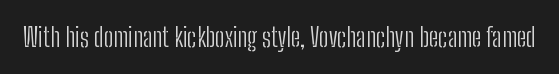
{"italic": "no", "bold": "no", "underline": "no", "letter_spacing": "normal", "letter_spacing_em": 0.0, "glyph_px": 26}
